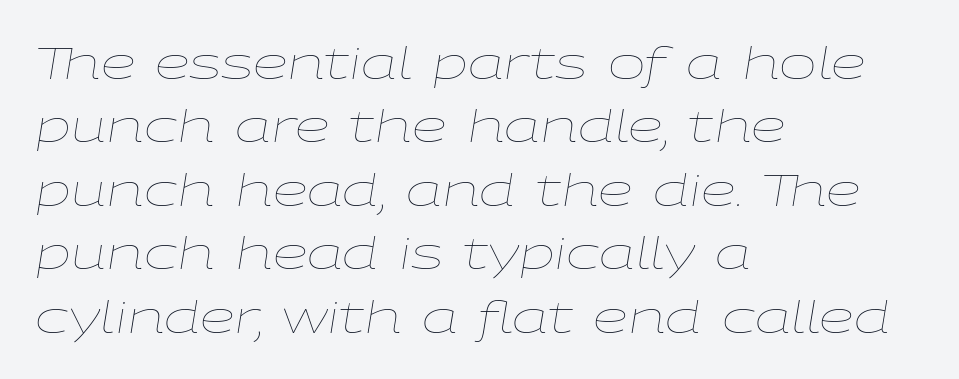
The image shows 45 px thin, wide type, italic (leaning right); set left-aligned, normal line spacing (1.41x), normal letter spacing, not underlined; low stroke contrast and a medium x-height.
